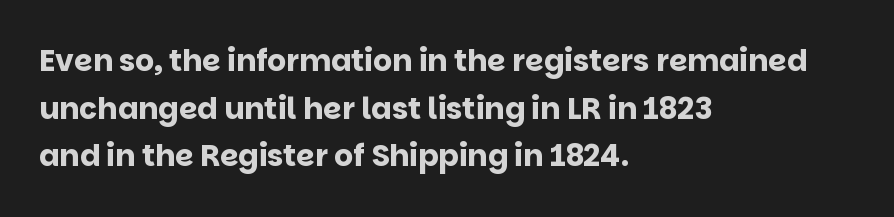
Q: Is the text bold? A: Yes.
Q: Is the text italic (slanted)? A: No, it is upright.
Q: Is the typeface a serif or a sans-serif typeface? A: Sans-serif.
Q: Is the text underlined? A: No.
Q: How is the paragraph aligned? A: Left-aligned.
Q: Is the spacing between letters normal or unusually wide? A: Normal.
Q: Is the spacing between lines tight, normal or loose? A: Normal.
Q: Width (condensed, normal, or wide)? A: Normal.
Q: Stroke contrast? A: Low.
Q: x-height? A: Large.
Q: Monospaced? A: No.
